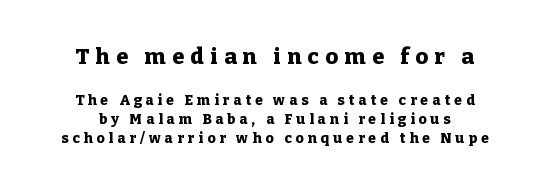
Q: Is the text bold? A: Yes.
Q: Is the text italic (slanted)? A: No, it is upright.
Q: Is the text underlined? A: No.
Q: Is the spacing between letters normal or unusually wide? A: Unusually wide.
Q: Is the spacing between lines tight, normal or loose? A: Normal.
Q: Which block of text is set in a larger size, the first (top) or the second (bottom)? A: The first (top) one.
